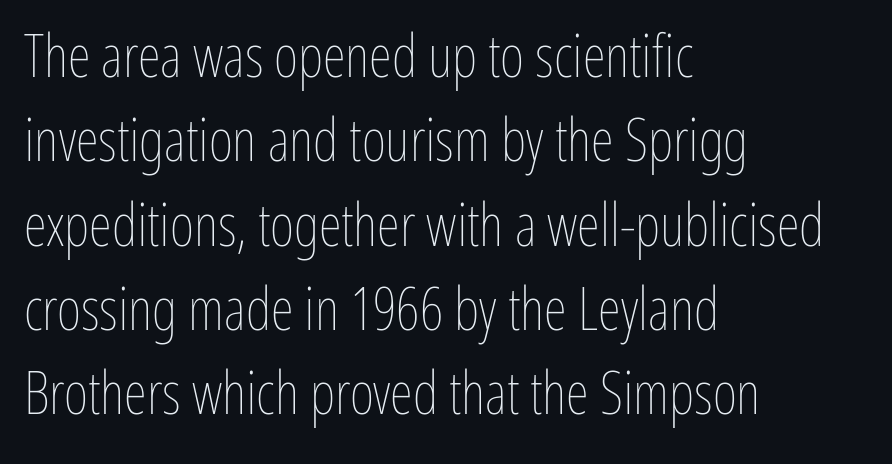
The image shows 59 px thin, condensed type, upright; set left-aligned, normal line spacing (1.43x), normal letter spacing, not underlined; low stroke contrast and a medium x-height.
